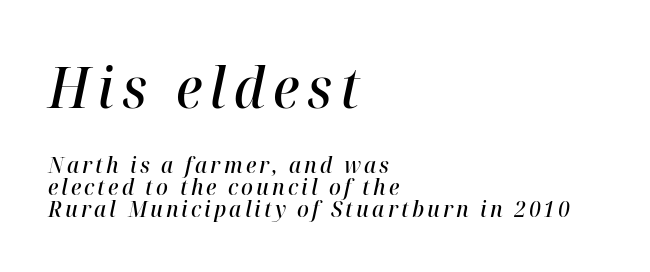
{"italic": "yes", "lean": "right", "slant_degrees": 12, "bold": "semi", "weight": "semibold", "width": "normal", "stroke_contrast": "high", "x_height": "medium", "monospaced": "no", "underline": "no", "align": "left", "line_spacing": "tight", "line_spacing_ratio": 1.0, "larger_block": "first", "size_ratio": 2.55, "glyph_px": 56}
